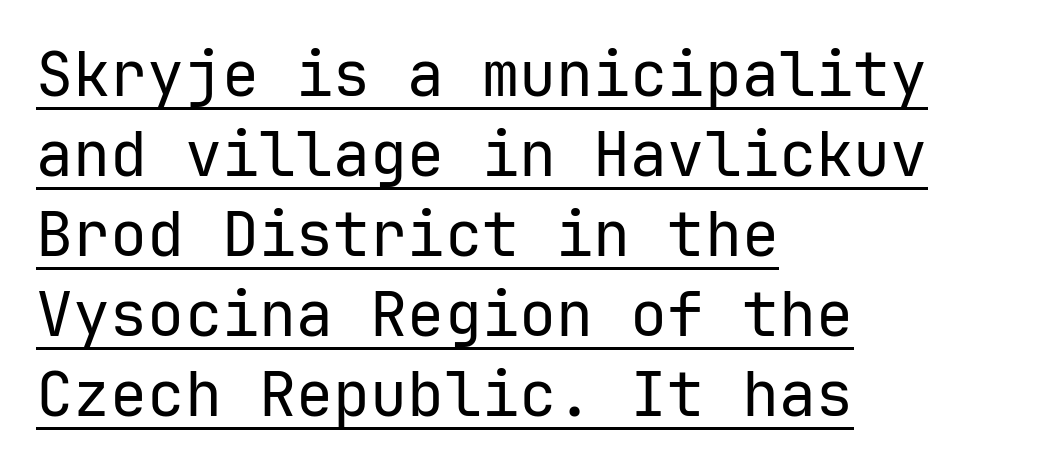
Q: Is the text bold? A: No.
Q: Is the text italic (slanted)? A: No, it is upright.
Q: Is the typeface a serif or a sans-serif typeface? A: Sans-serif.
Q: Is the text underlined? A: Yes.
Q: How is the paragraph aligned? A: Left-aligned.
Q: Is the spacing between letters normal or unusually wide? A: Normal.
Q: Is the spacing between lines tight, normal or loose? A: Normal.
Q: Width (condensed, normal, or wide)? A: Normal.
Q: Stroke contrast? A: Low.
Q: x-height? A: Medium.
